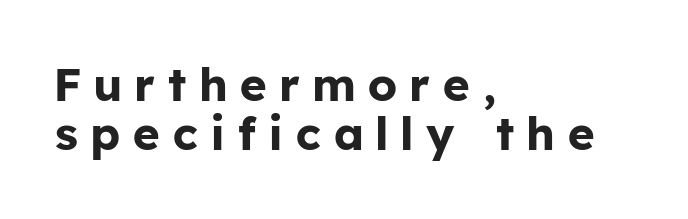
{"serif": "no", "italic": "no", "bold": "yes", "weight": "bold", "width": "normal", "stroke_contrast": "low", "x_height": "medium", "monospaced": "no", "underline": "no", "align": "left", "line_spacing": "tight", "line_spacing_ratio": 1.06, "letter_spacing": "wide", "letter_spacing_em": 0.29, "glyph_px": 46}
